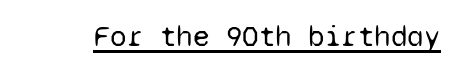
{"serif": "no", "italic": "no", "bold": "no", "weight": "regular", "width": "normal", "stroke_contrast": "low", "x_height": "medium", "monospaced": "yes", "underline": "yes", "letter_spacing": "normal", "letter_spacing_em": 0.0, "glyph_px": 30}
